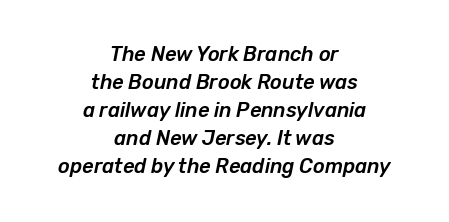
The image shows 20 px text type, italic (leaning right); set centered, normal line spacing (1.4x), normal letter spacing, not underlined.
